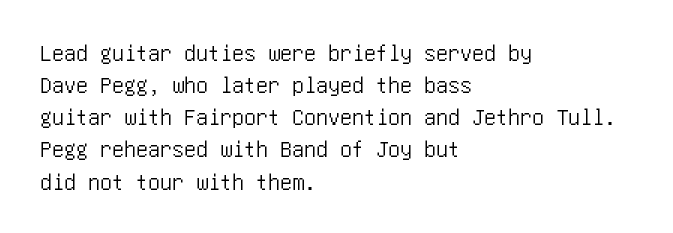
Just letters on the line, the space beneath them empty. Honestly, the row spacing looks completely unremarkable. No italicization has been applied; the sample stays upright. Teacher's note: observe the even left margin — that is flush-left alignment. Glyph-to-glyph distance matches everyday printed text.
